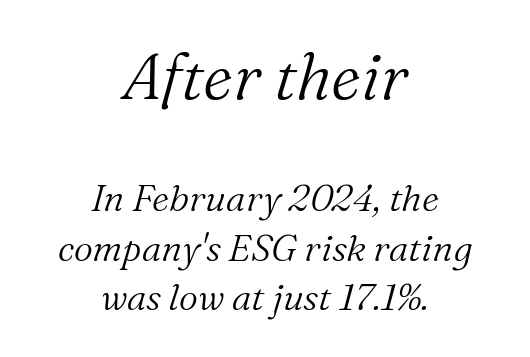
The image shows 64 px light serif type, italic (leaning right); set centered, normal line spacing (1.35x), normal letter spacing, not underlined; the first (top) block is 1.73x larger; medium stroke contrast and a medium x-height.
